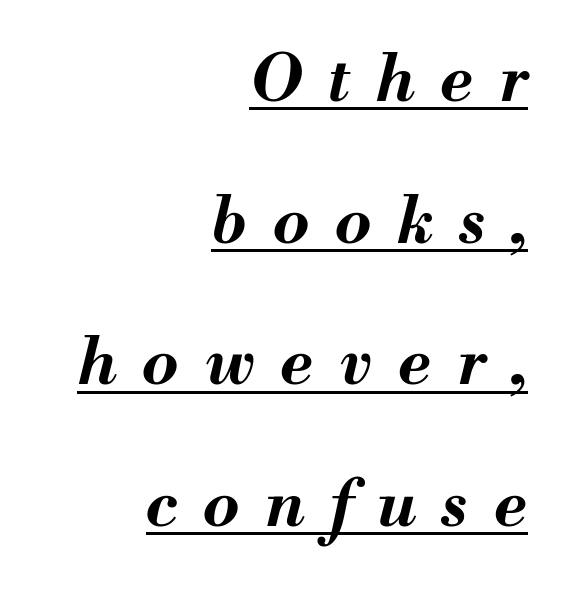
The image shows 65 px bold type, italic (leaning right); set right-aligned, loose line spacing (2.18x), unusually wide letter spacing (+0.4 em), underlined; medium stroke contrast and a small x-height.
